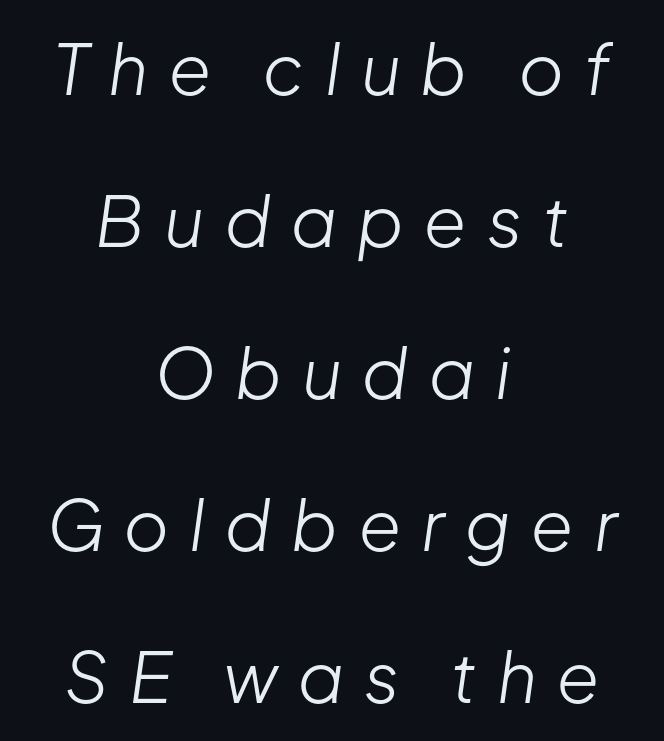
Each new line begins a long way beneath the previous one. The rendering positions every line midway between the sides. The zone under the glyphs is completely vacant. The axis of the letterforms is tilted away from vertical. The strokes carry an ordinary text weight at most.
